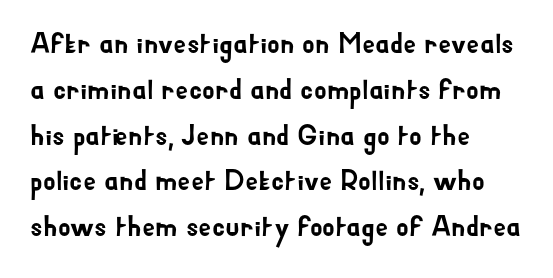
Q: Is the text italic (slanted)? A: No, it is upright.
Q: Is the typeface a serif or a sans-serif typeface? A: Sans-serif.
Q: Is the text underlined? A: No.
Q: How is the paragraph aligned? A: Left-aligned.
Q: Is the spacing between letters normal or unusually wide? A: Normal.
Q: Is the spacing between lines tight, normal or loose? A: Normal.
Q: Width (condensed, normal, or wide)? A: Normal.
Q: Stroke contrast? A: Low.
Q: x-height? A: Small.
Q: Monospaced? A: No.
